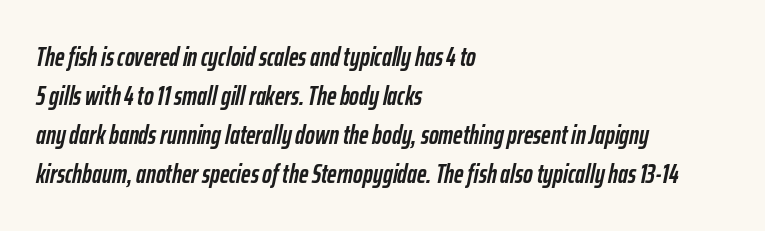
Q: Is the text bold? A: Yes.
Q: Is the text italic (slanted)? A: Yes, it leans right by about 12 degrees.
Q: Is the text underlined? A: No.
Q: How is the paragraph aligned? A: Left-aligned.
Q: Is the spacing between letters normal or unusually wide? A: Normal.
Q: Is the spacing between lines tight, normal or loose? A: Normal.
